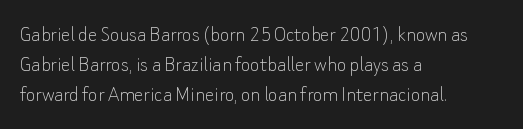
The image shows 23 px text type, upright; set left-aligned, normal line spacing (1.31x), normal letter spacing, not underlined.
